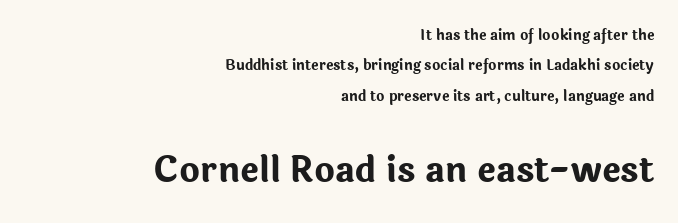
Q: Is the text bold? A: Yes.
Q: Is the text italic (slanted)? A: No, it is upright.
Q: Is the typeface a serif or a sans-serif typeface? A: Sans-serif.
Q: Is the text underlined? A: No.
Q: How is the paragraph aligned? A: Right-aligned.
Q: Is the spacing between letters normal or unusually wide? A: Normal.
Q: Is the spacing between lines tight, normal or loose? A: Loose.
Q: Which block of text is set in a larger size, the first (top) or the second (bottom)? A: The second (bottom) one.
Q: Width (condensed, normal, or wide)? A: Normal.
Q: Stroke contrast? A: Low.
Q: x-height? A: Medium.
Q: Monospaced? A: No.
